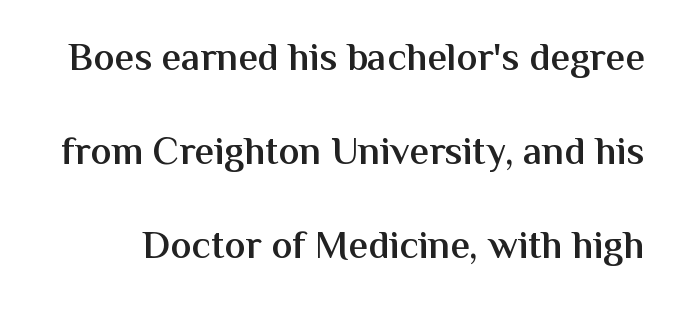
The image shows 39 px semibold sans-serif type, upright; set loose line spacing (2.41x), normal letter spacing, not underlined; medium stroke contrast and a medium x-height.
